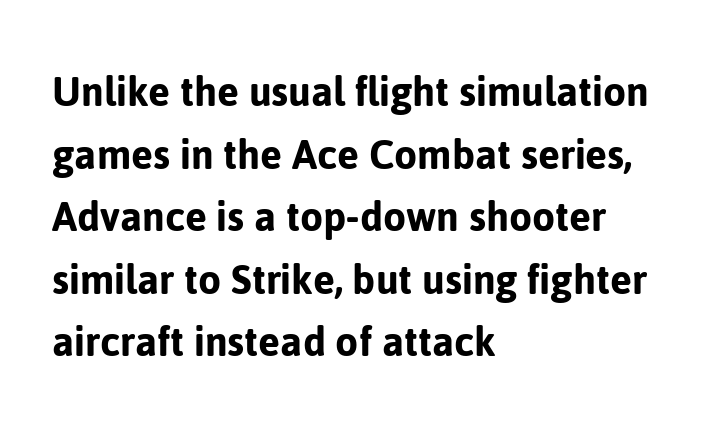
Q: Is the text italic (slanted)? A: No, it is upright.
Q: Is the typeface a serif or a sans-serif typeface? A: Sans-serif.
Q: Is the text underlined? A: No.
Q: How is the paragraph aligned? A: Left-aligned.
Q: Is the spacing between letters normal or unusually wide? A: Normal.
Q: Is the spacing between lines tight, normal or loose? A: Normal.
Q: Width (condensed, normal, or wide)? A: Normal.
Q: Stroke contrast? A: Low.
Q: x-height? A: Medium.
Q: Monospaced? A: No.
